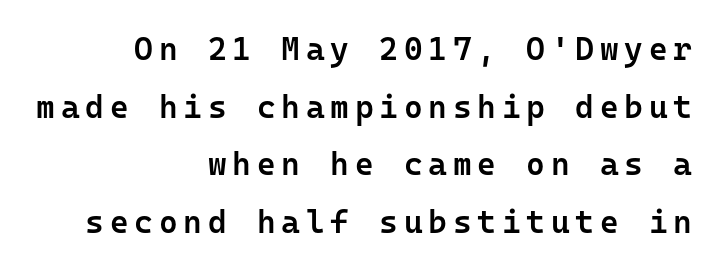
Q: Is the text bold? A: Semi-bold.
Q: Is the text italic (slanted)? A: No, it is upright.
Q: Is the typeface a serif or a sans-serif typeface? A: Sans-serif.
Q: Is the text underlined? A: No.
Q: How is the paragraph aligned? A: Right-aligned.
Q: Width (condensed, normal, or wide)? A: Normal.
Q: Stroke contrast? A: Low.
Q: x-height? A: Medium.
Q: Monospaced? A: Yes.
